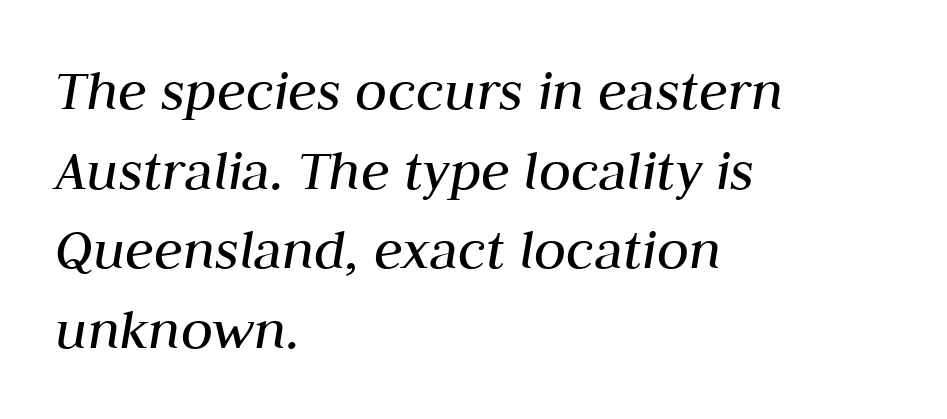
Whoever set this chose a conventional vertical rhythm. Each row of text sits above clean, open space. Rendered with sloped, italic letterforms. Students, note that the glyphs here touch the page at normal intervals.
